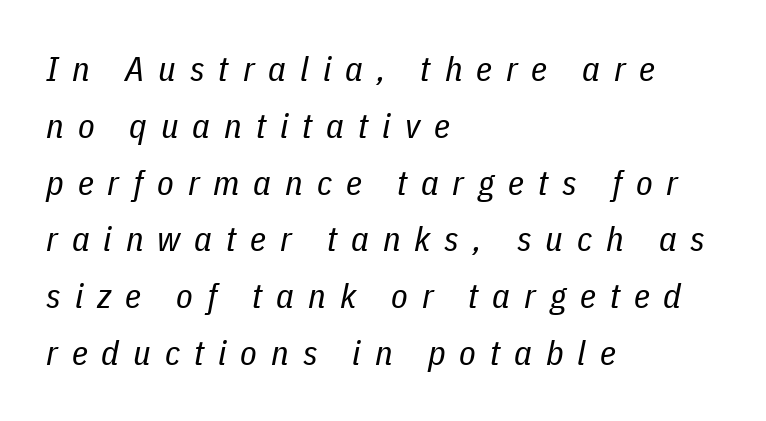
Slanted lettering throughout. Looks like regular typesetting: each glyph gets only the width it needs. Ink coverage per letter is moderate at most. Notice how descenders clear the ascenders below comfortably — that's standard leading. Beneath every word, the page is bare. There is plenty of visible air inserted between adjacent glyphs.
